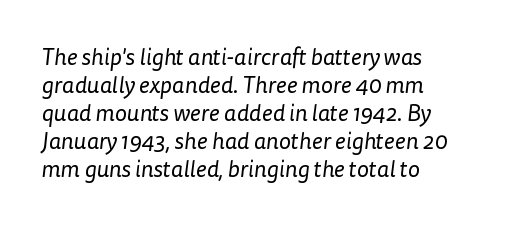
The image shows 23 px text type; set left-aligned, line spacing 1.22x, normal letter spacing, not underlined.
